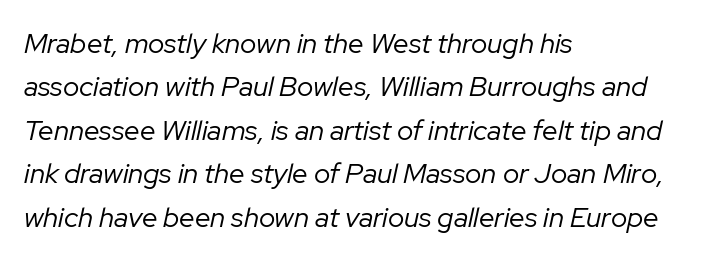
The image shows 28 px regular-weight type, italic (leaning right); set left-aligned, normal line spacing (1.55x), normal letter spacing, not underlined; low stroke contrast and a medium x-height.
